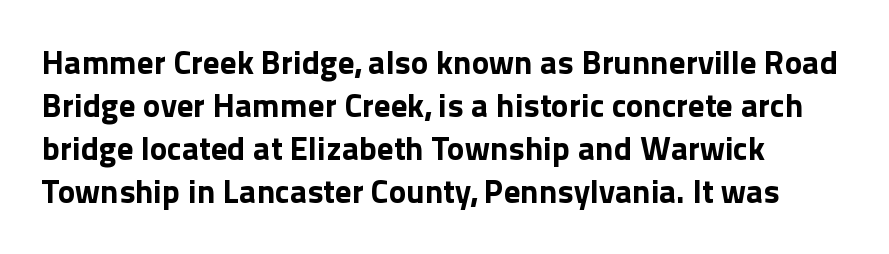
{"serif": "no", "italic": "no", "bold": "yes", "weight": "bold", "width": "normal", "x_height": "medium", "monospaced": "no", "underline": "no", "align": "left", "line_spacing": "normal", "line_spacing_ratio": 1.3, "letter_spacing": "normal", "letter_spacing_em": 0.0, "glyph_px": 33}
